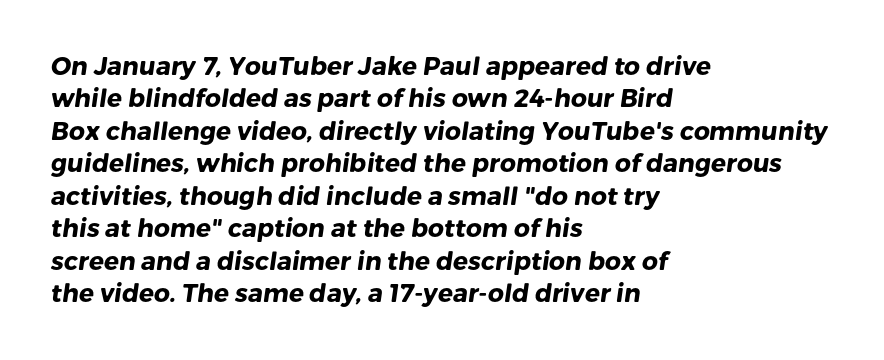
Q: Is the text bold? A: Yes.
Q: Is the text underlined? A: No.
Q: How is the paragraph aligned? A: Left-aligned.
Q: Is the spacing between letters normal or unusually wide? A: Normal.
Q: Is the spacing between lines tight, normal or loose? A: Normal.
